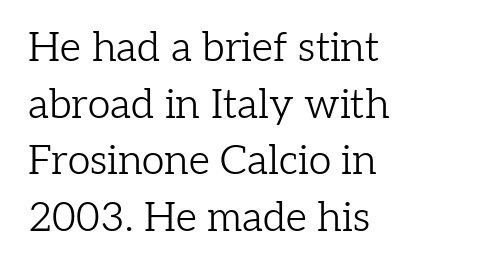
{"serif": "yes", "italic": "no", "bold": "no", "weight": "light", "width": "normal", "stroke_contrast": "low", "x_height": "medium", "monospaced": "no", "underline": "no", "align": "left", "line_spacing": "normal", "line_spacing_ratio": 1.38, "letter_spacing": "normal", "letter_spacing_em": 0.0, "glyph_px": 41}
